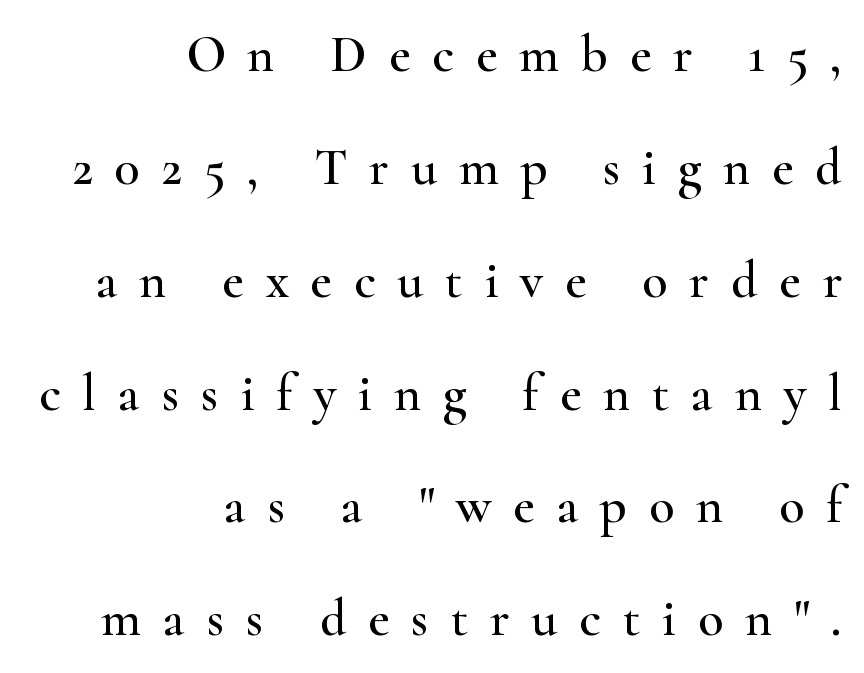
{"serif": "yes", "italic": "no", "width": "wide", "stroke_contrast": "high", "x_height": "small", "monospaced": "no", "underline": "no", "align": "right", "line_spacing": "loose", "line_spacing_ratio": 2.17, "letter_spacing": "wide", "letter_spacing_em": 0.42, "glyph_px": 52}
